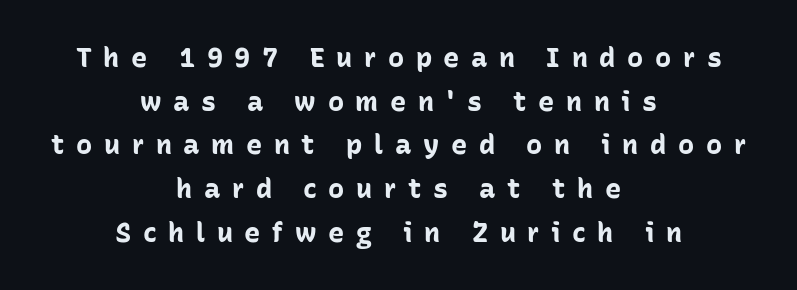
Q: Is the text bold? A: Yes.
Q: Is the text italic (slanted)? A: No, it is upright.
Q: Is the text underlined? A: No.
Q: How is the paragraph aligned? A: Centered.
Q: Is the spacing between letters normal or unusually wide? A: Unusually wide.
Q: Is the spacing between lines tight, normal or loose? A: Normal.
